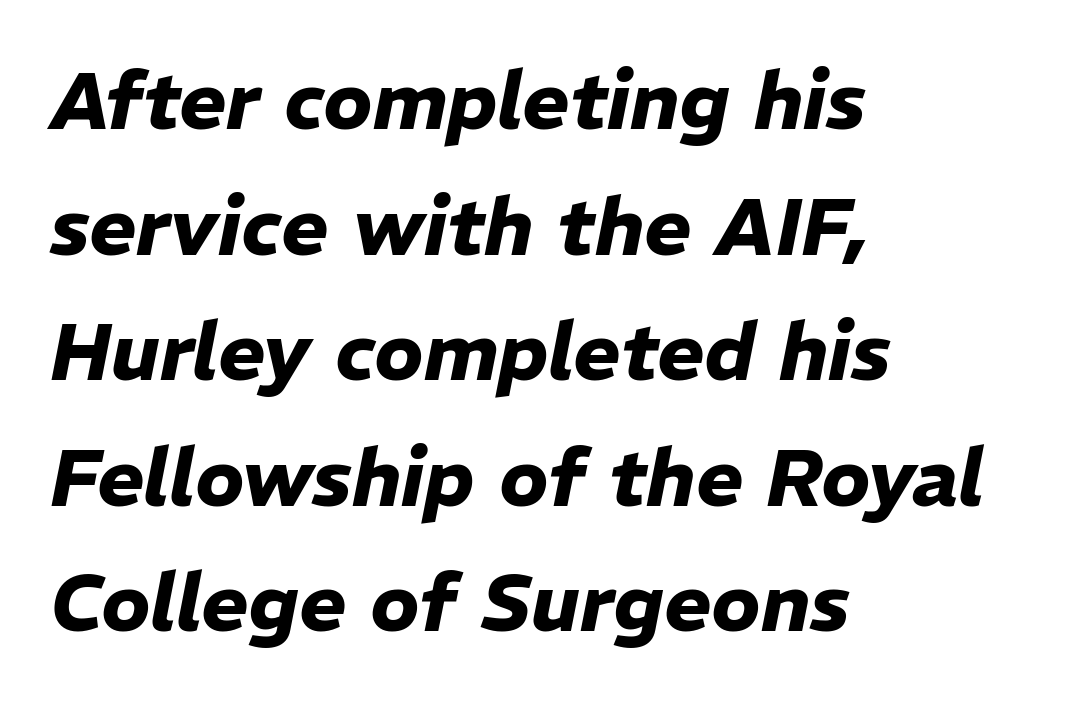
If you drew a line through each stem, it would be angled. Heft: maximum for text — a bold. The passage shown is not underscored anywhere. Notice how the passage keeps a crisp vertical edge on the left only. Compared with typical paragraphs, the rows here are spaced about the same.
